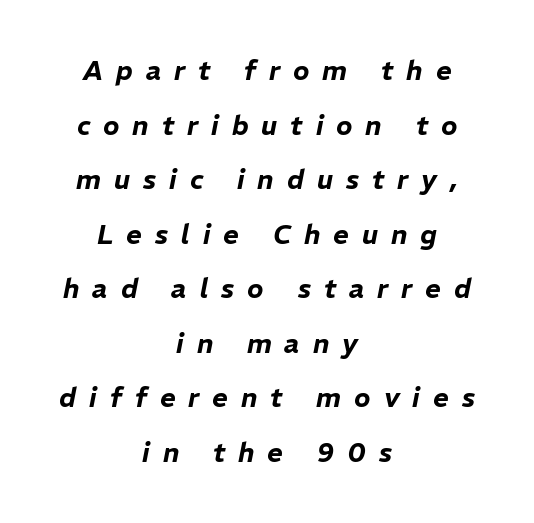
Q: Is the text italic (slanted)? A: Yes, it leans right by about 11 degrees.
Q: Is the text underlined? A: No.
Q: How is the paragraph aligned? A: Centered.
Q: Is the spacing between letters normal or unusually wide? A: Unusually wide.
Q: Is the spacing between lines tight, normal or loose? A: Loose.
